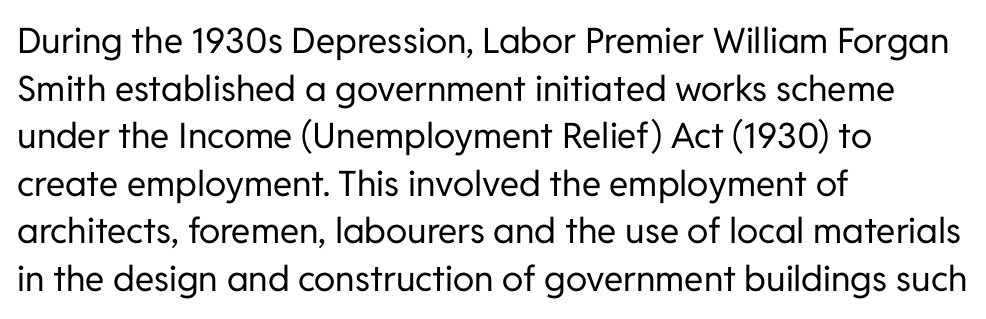
The passage shown is not underscored anywhere. Is the letter spacing exaggerated? No — it looks like the ordinary default. The face used here is proportionally spaced, like ordinary book or web type. Stems and bowls with no extra thickness — not bold.
